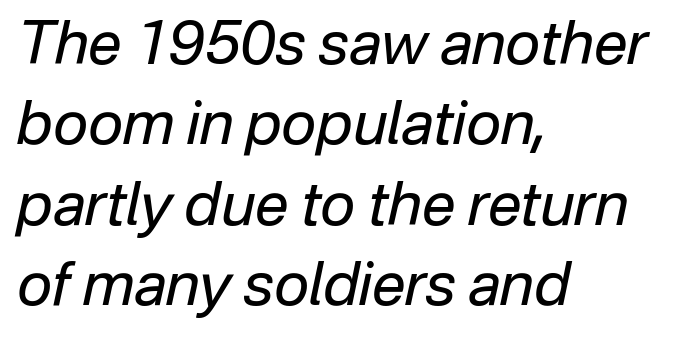
Q: Is the text bold? A: No.
Q: Is the text italic (slanted)? A: Yes, it leans right by about 12 degrees.
Q: Is the text underlined? A: No.
Q: How is the paragraph aligned? A: Left-aligned.
Q: Is the spacing between letters normal or unusually wide? A: Normal.
Q: Is the spacing between lines tight, normal or loose? A: Normal.
Q: Width (condensed, normal, or wide)? A: Normal.
Q: Stroke contrast? A: Low.
Q: x-height? A: Medium.
Q: Monospaced? A: No.
